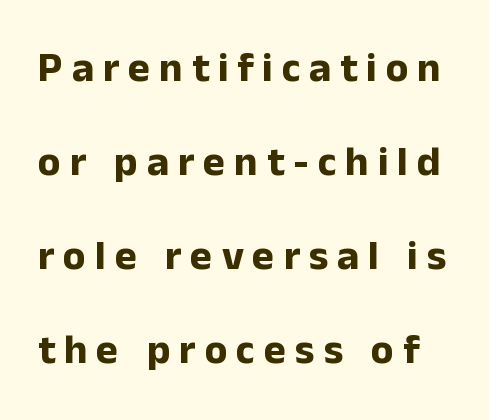
The designer dialed line spacing up above the default. It's the straight-up-and-down kind of type. In terms of letterform style, serifs are entirely absent. Chunky letters — that's bold for sure.
